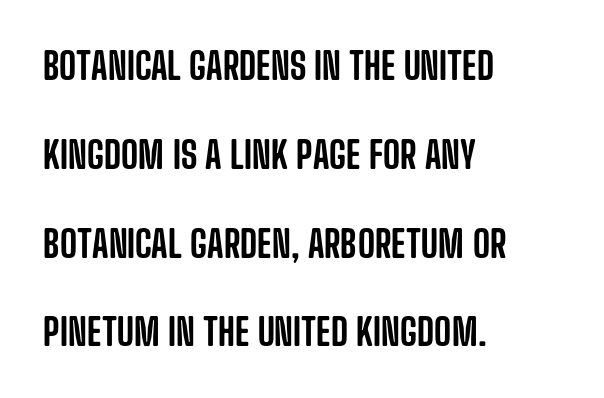
Looks like regular typesetting: each glyph gets only the width it needs. Rows of type keep a wide berth in the vertical direction. The space beneath each line is pristine and unruled. Does the copy run flush right? No — it runs flush left. Classification — sans serif.
